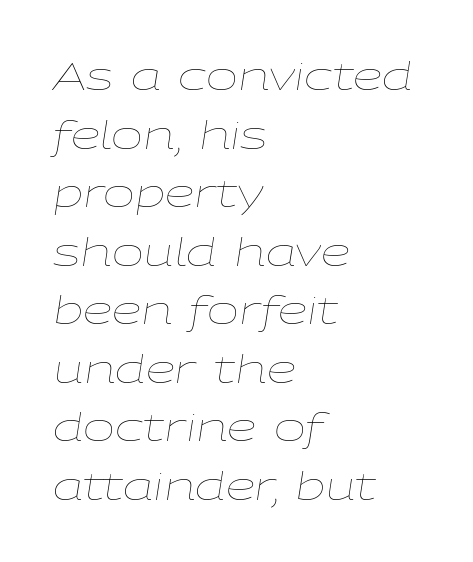
{"italic": "yes", "lean": "right", "slant_degrees": 9, "bold": "no", "weight": "thin", "width": "wide", "stroke_contrast": "low", "x_height": "medium", "monospaced": "no", "underline": "no", "align": "left", "line_spacing": "normal", "line_spacing_ratio": 1.54, "letter_spacing": "normal", "letter_spacing_em": 0.0, "glyph_px": 38}
